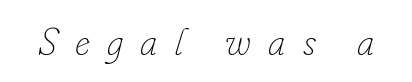
The image shows 38 px thin type, italic (leaning right); set unusually wide letter spacing (+0.45 em), not underlined; low stroke contrast and a small x-height.
